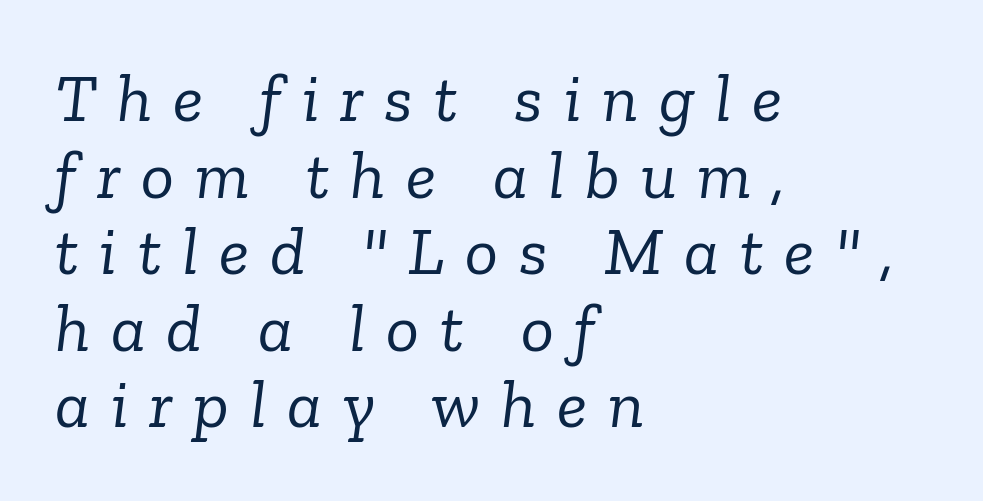
The image shows 69 px light serif type, italic (leaning right); set left-aligned, tight line spacing (1.11x), unusually wide letter spacing (+0.3 em), not underlined; low stroke contrast and a medium x-height.
